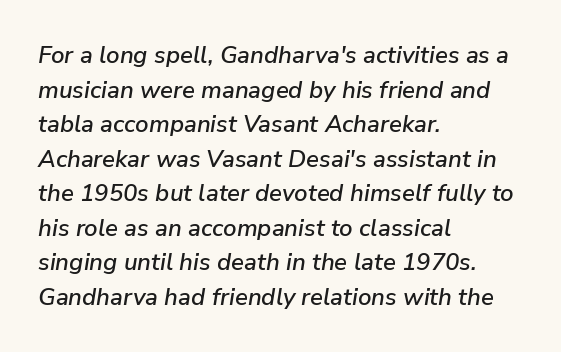
Does the copy run flush right? No — it runs flush left. The line-height multiplier appears to be the usual default. Words appear dense and cohesive because spacing is normal. Tall strokes in this sample are angled rather than plumb. The area under the type is left untouched.
